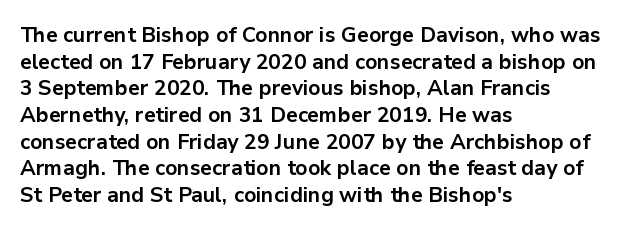
Honestly, the row spacing looks completely unremarkable. Posture: upright roman. Plenty of ink on the page — the face is bold. Typeset ragged right — the left edge is the straight one.
